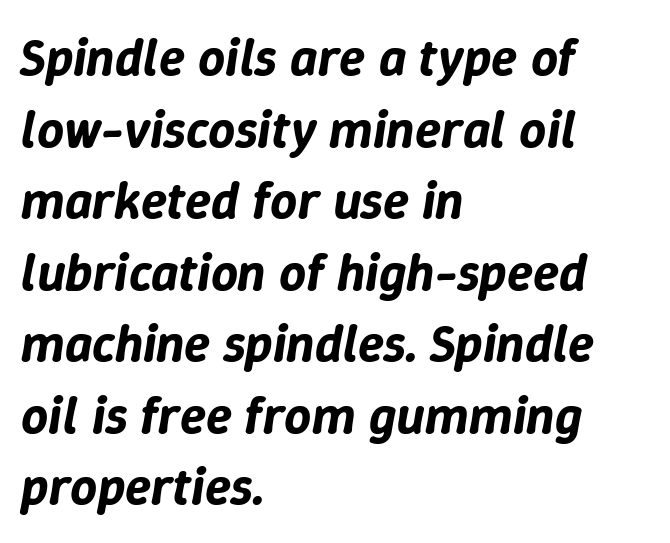
Q: Is the text italic (slanted)? A: Yes, it leans right by about 9 degrees.
Q: Is the text underlined? A: No.
Q: How is the paragraph aligned? A: Left-aligned.
Q: Is the spacing between letters normal or unusually wide? A: Normal.
Q: Is the spacing between lines tight, normal or loose? A: Normal.
Q: Width (condensed, normal, or wide)? A: Normal.
Q: Stroke contrast? A: Low.
Q: x-height? A: Medium.
Q: Monospaced? A: No.
